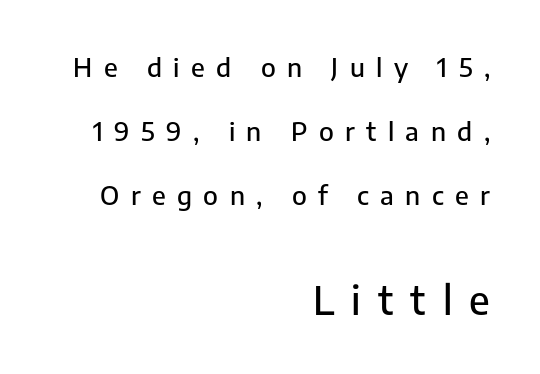
The image shows 39 px sans-serif type, upright; set right-aligned, loose line spacing (2.47x), unusually wide letter spacing (+0.44 em), not underlined; the second (bottom) block is 1.5x larger; low stroke contrast and a medium x-height.
